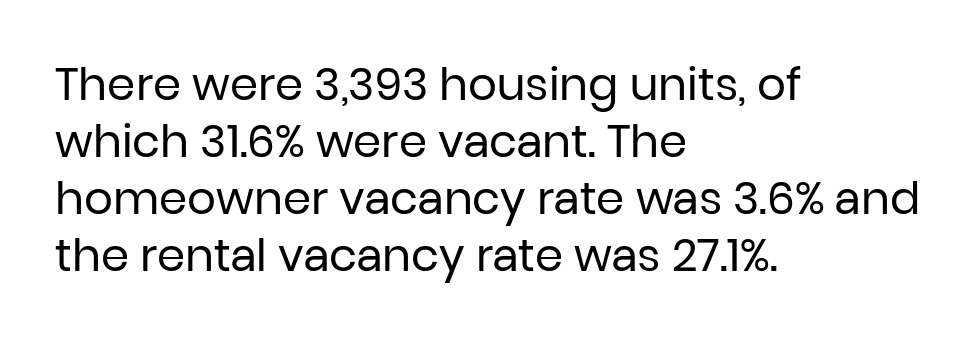
The image shows 45 px regular-weight sans-serif type, upright; set left-aligned, normal line spacing (1.27x), normal letter spacing, not underlined; low stroke contrast and a medium x-height.
